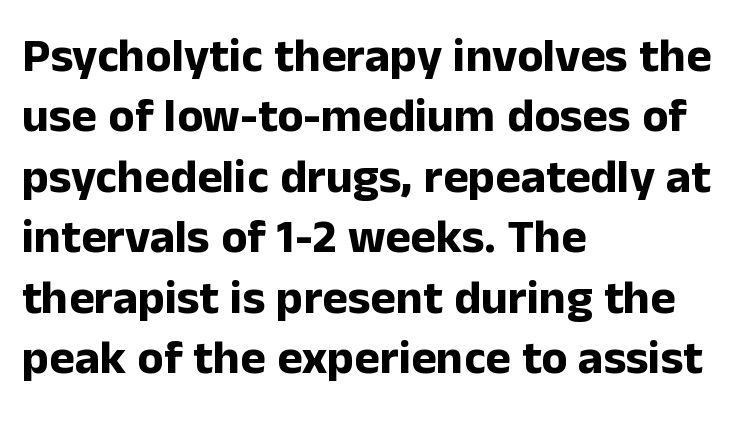
Q: Is the text bold? A: Yes.
Q: Is the text italic (slanted)? A: No, it is upright.
Q: Is the typeface a serif or a sans-serif typeface? A: Sans-serif.
Q: Is the text underlined? A: No.
Q: How is the paragraph aligned? A: Left-aligned.
Q: Is the spacing between letters normal or unusually wide? A: Normal.
Q: Is the spacing between lines tight, normal or loose? A: Normal.
Q: Width (condensed, normal, or wide)? A: Normal.
Q: Stroke contrast? A: Low.
Q: x-height? A: Medium.
Q: Monospaced? A: No.
